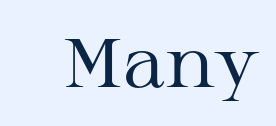
{"serif": "yes", "italic": "no", "bold": "no", "weight": "regular", "width": "wide", "stroke_contrast": "medium", "x_height": "medium", "monospaced": "no", "underline": "no", "letter_spacing": "normal", "letter_spacing_em": 0.0, "glyph_px": 69}
